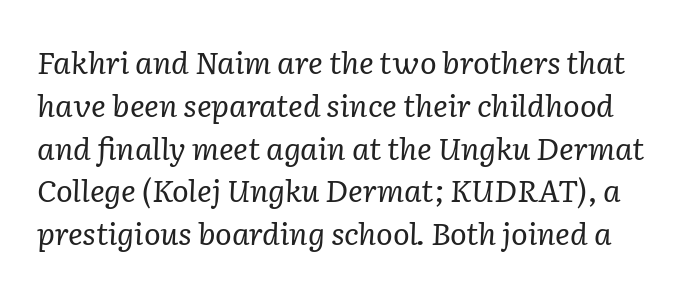
Q: Is the text bold? A: No.
Q: Is the text italic (slanted)? A: Yes, it leans right by about 2 degrees.
Q: Is the typeface a serif or a sans-serif typeface? A: Serif.
Q: Is the text underlined? A: No.
Q: Is the spacing between letters normal or unusually wide? A: Normal.
Q: Is the spacing between lines tight, normal or loose? A: Normal.
Q: Width (condensed, normal, or wide)? A: Normal.
Q: Stroke contrast? A: Low.
Q: x-height? A: Medium.
Q: Monospaced? A: No.
